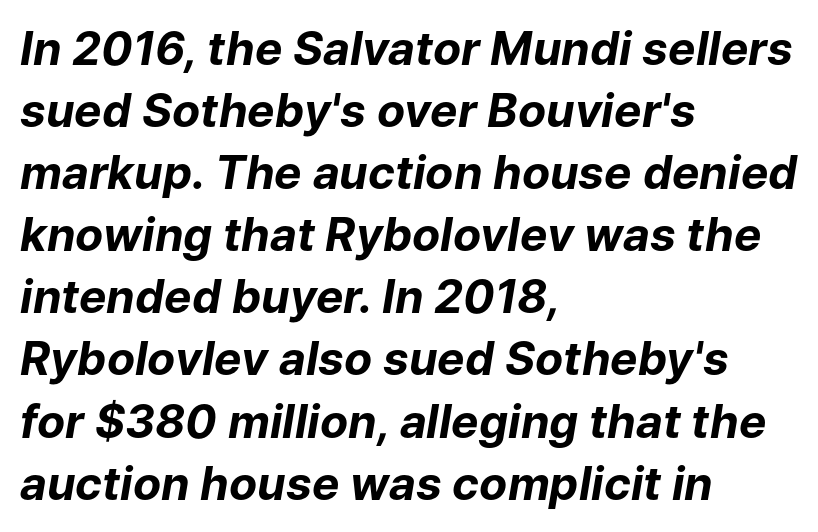
{"italic": "yes", "lean": "right", "slant_degrees": 9, "bold": "yes", "weight": "bold", "width": "normal", "stroke_contrast": "low", "x_height": "medium", "monospaced": "no", "underline": "no", "align": "left", "line_spacing": "normal", "line_spacing_ratio": 1.35, "letter_spacing": "normal", "letter_spacing_em": 0.0, "glyph_px": 46}
